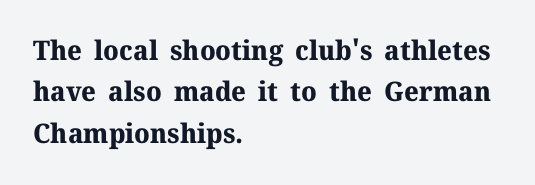
Q: Is the text bold? A: Yes.
Q: Is the text italic (slanted)? A: No, it is upright.
Q: Is the text underlined? A: No.
Q: How is the paragraph aligned? A: Left-aligned.
Q: Is the spacing between letters normal or unusually wide? A: Normal.
Q: Is the spacing between lines tight, normal or loose? A: Normal.
